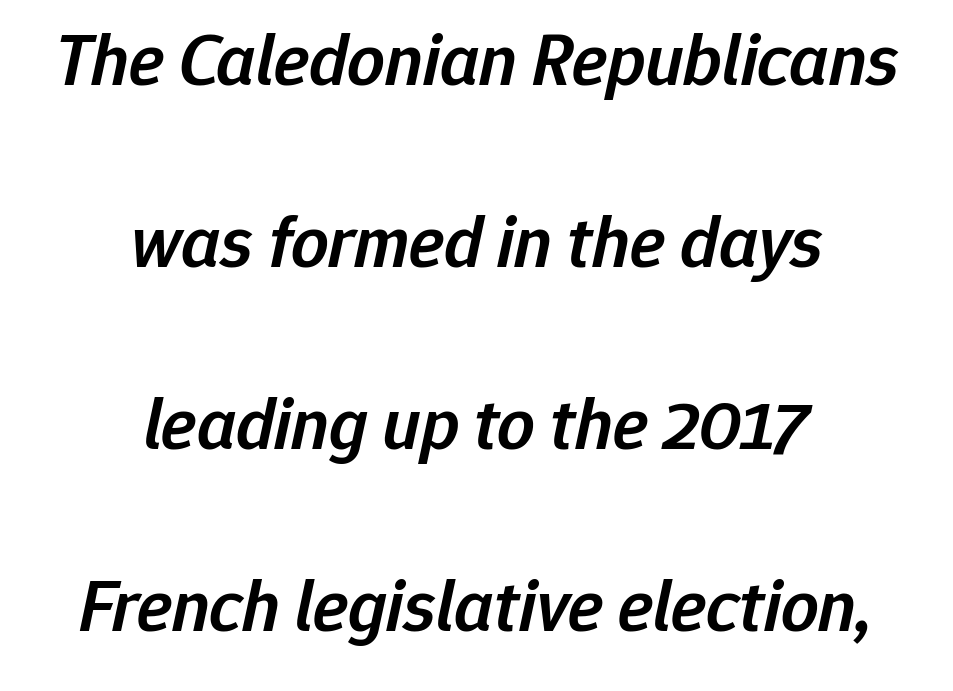
The image shows 74 px semibold type, italic (leaning right); set centered, loose line spacing (2.46x), normal letter spacing, not underlined; low stroke contrast and a medium x-height.
